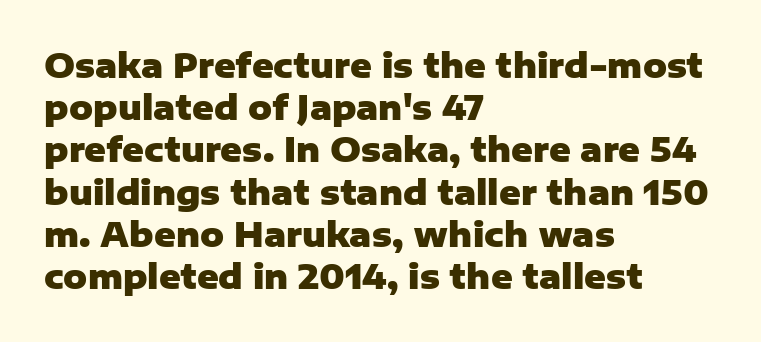
The image shows 33 px heavy sans-serif type, upright; set left-aligned, normal line spacing (1.28x), normal letter spacing, not underlined; low stroke contrast and a medium x-height.
